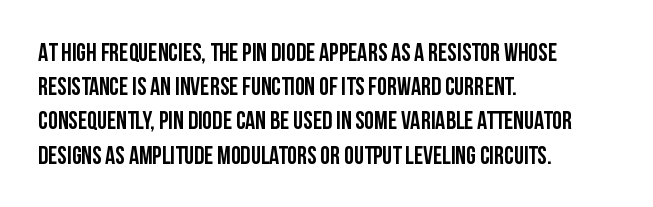
{"italic": "no", "underline": "no", "align": "left", "line_spacing": "normal", "line_spacing_ratio": 1.37, "letter_spacing": "normal", "letter_spacing_em": 0.0, "glyph_px": 25}
